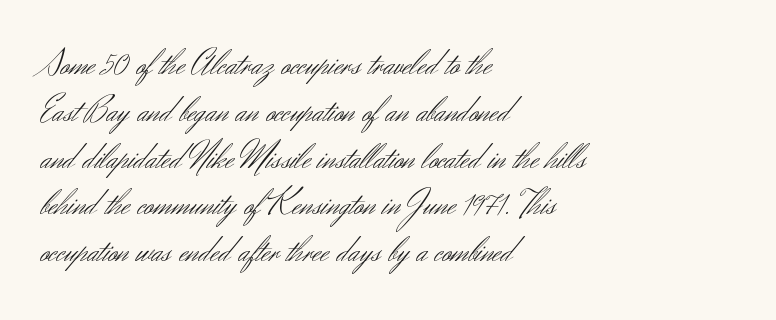
Weight: in the light-to-regular range. The passage shown is typed in a proportional face where columns would drift. The vertical gap from one line to the next is medium. Line beginnings align vertically; line endings do not. Nothing unusual about the tracking: characters are spaced as the font intends.
